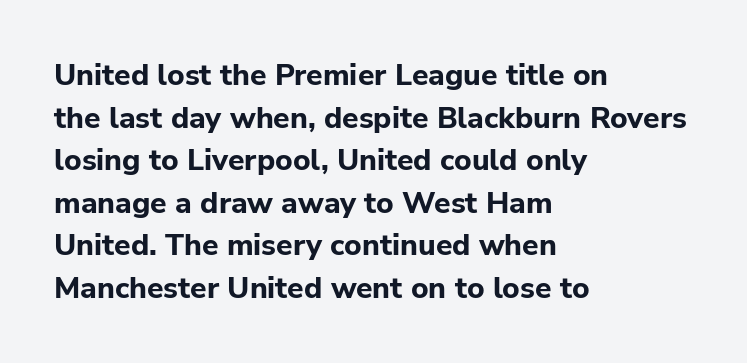
{"serif": "no", "italic": "no", "bold": "yes", "weight": "bold", "width": "normal", "stroke_contrast": "low", "x_height": "medium", "monospaced": "no", "underline": "no", "align": "left", "line_spacing": "normal", "line_spacing_ratio": 1.42, "letter_spacing": "normal", "letter_spacing_em": 0.0, "glyph_px": 30}
